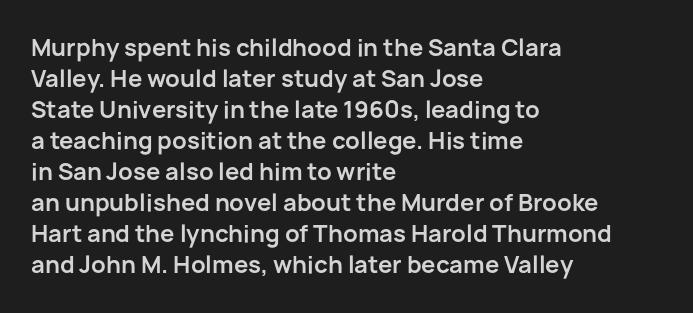
Q: Is the text bold? A: Yes.
Q: Is the text italic (slanted)? A: No, it is upright.
Q: Is the text underlined? A: No.
Q: How is the paragraph aligned? A: Left-aligned.
Q: Is the spacing between letters normal or unusually wide? A: Normal.
Q: Is the spacing between lines tight, normal or loose? A: Normal.
